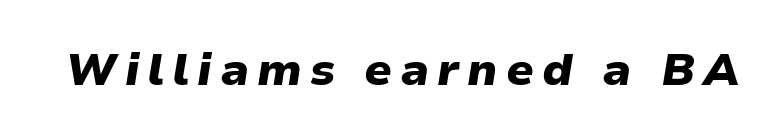
Q: Is the text bold? A: Yes.
Q: Is the text italic (slanted)? A: Yes, it leans right by about 9 degrees.
Q: Is the text underlined? A: No.
Q: Width (condensed, normal, or wide)? A: Normal.
Q: Stroke contrast? A: Low.
Q: x-height? A: Medium.
Q: Monospaced? A: No.
